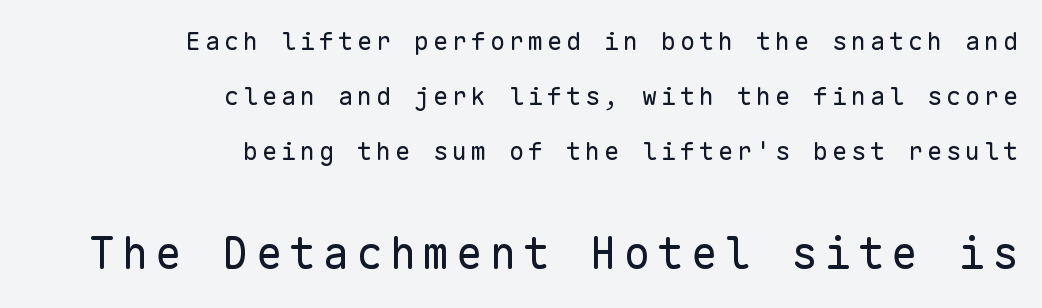
The image shows 44 px regular-weight sans-serif type, upright, monospaced; set right-aligned, loose line spacing (2.2x), not underlined; the second (bottom) block is 1.76x larger; low stroke contrast and a medium x-height.
